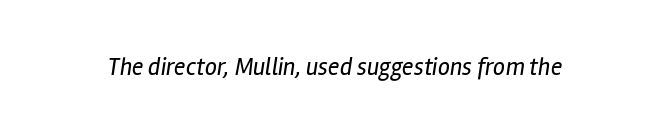
{"italic": "yes", "lean": "right", "slant_degrees": 12, "bold": "no", "underline": "no", "letter_spacing": "normal", "letter_spacing_em": 0.0, "glyph_px": 24}
